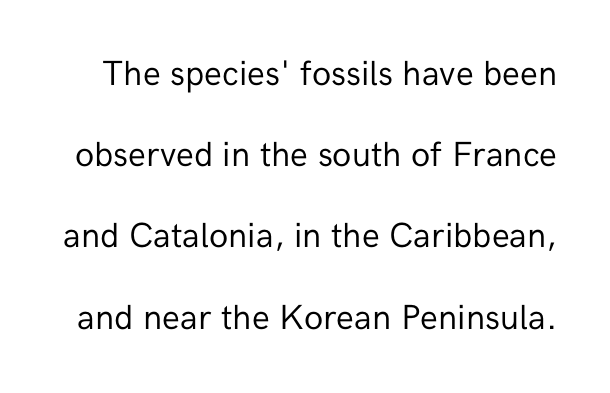
Summary of vertical rhythm: relaxed, with wide interline spacing. Just letters on the line, the space beneath them empty. A roman cut, with each character standing at attention. This sample uses plain, unmodified letter spacing. These lines are rendered in a variable-pitch font. Weight: regular or lighter.
